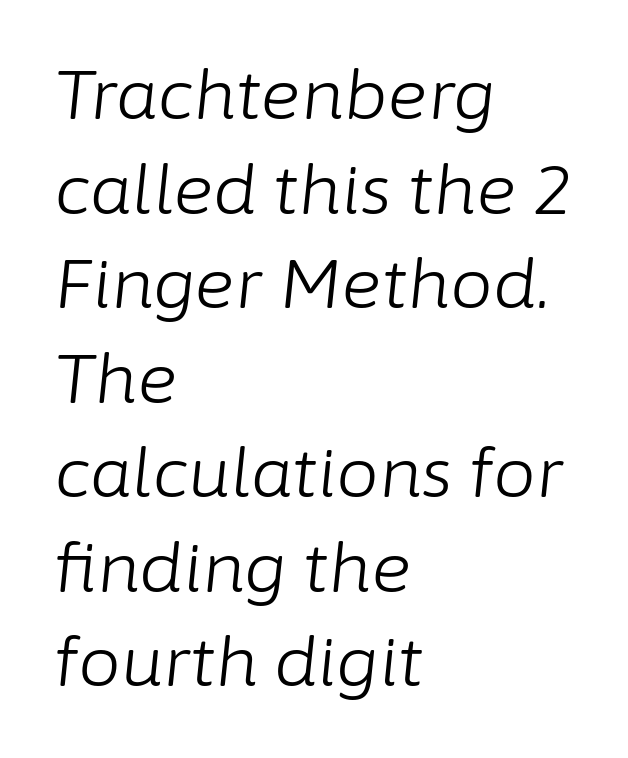
The image shows 68 px light type, italic (leaning right); set left-aligned, normal line spacing (1.39x), normal letter spacing, not underlined; low stroke contrast and a medium x-height.
